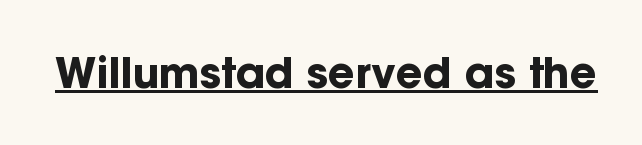
Q: Is the text bold? A: Yes.
Q: Is the text italic (slanted)? A: No, it is upright.
Q: Is the typeface a serif or a sans-serif typeface? A: Sans-serif.
Q: Is the text underlined? A: Yes.
Q: Is the spacing between letters normal or unusually wide? A: Normal.
Q: Width (condensed, normal, or wide)? A: Normal.
Q: Stroke contrast? A: Low.
Q: x-height? A: Medium.
Q: Monospaced? A: No.
